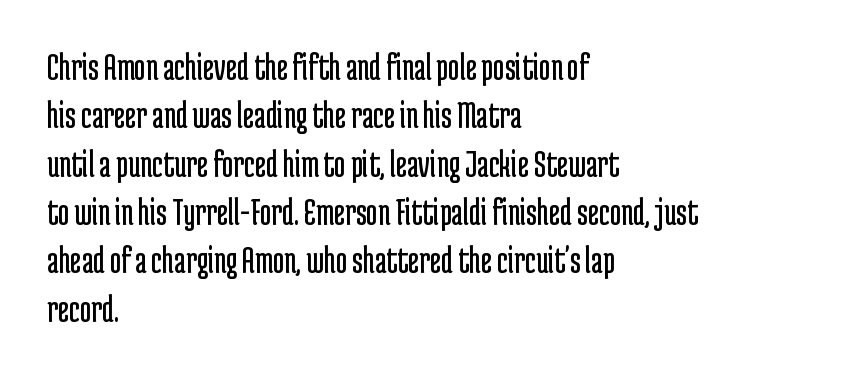
This rendering uses left alignment, leaving the right contour irregular. No extra tracking has been applied to these lines. These lines are composed in type without serifs. Here the designer chose a conventional face with non-uniform glyph widths.
